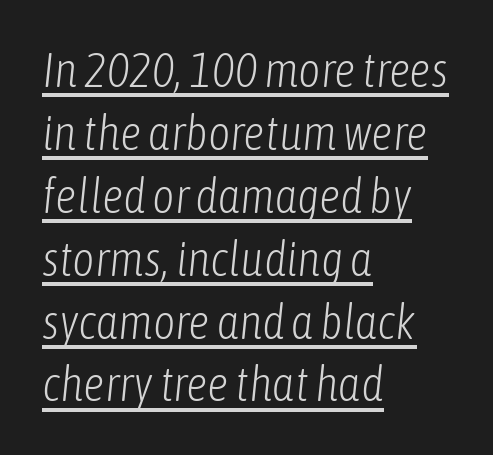
Q: Is the text bold? A: No.
Q: Is the text italic (slanted)? A: Yes, it leans right by about 6 degrees.
Q: Is the text underlined? A: Yes.
Q: How is the paragraph aligned? A: Left-aligned.
Q: Is the spacing between letters normal or unusually wide? A: Normal.
Q: Is the spacing between lines tight, normal or loose? A: Normal.
Q: Width (condensed, normal, or wide)? A: Condensed.
Q: Stroke contrast? A: Low.
Q: x-height? A: Medium.
Q: Monospaced? A: No.
